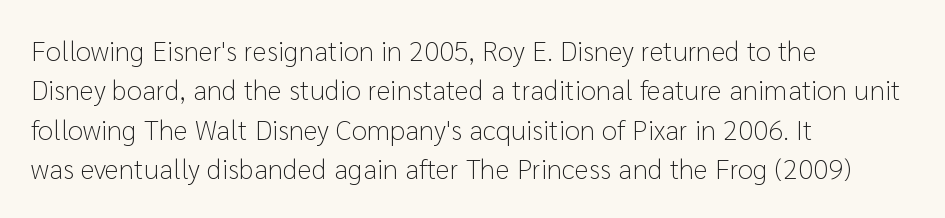
The image shows 28 px light sans-serif type, upright; set left-aligned, normal line spacing (1.41x), normal letter spacing, not underlined; low stroke contrast and a medium x-height.
